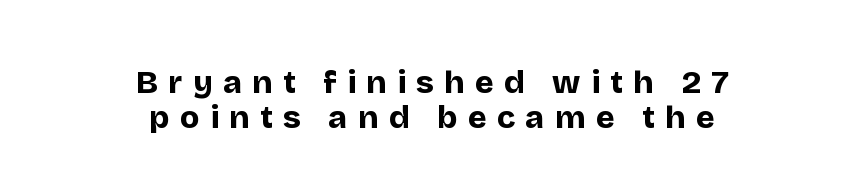
{"serif": "no", "italic": "no", "bold": "yes", "weight": "bold", "width": "normal", "stroke_contrast": "low", "x_height": "large", "monospaced": "no", "underline": "no", "align": "center", "line_spacing": "tight", "line_spacing_ratio": 1.09, "letter_spacing": "wide", "letter_spacing_em": 0.32, "glyph_px": 32}
